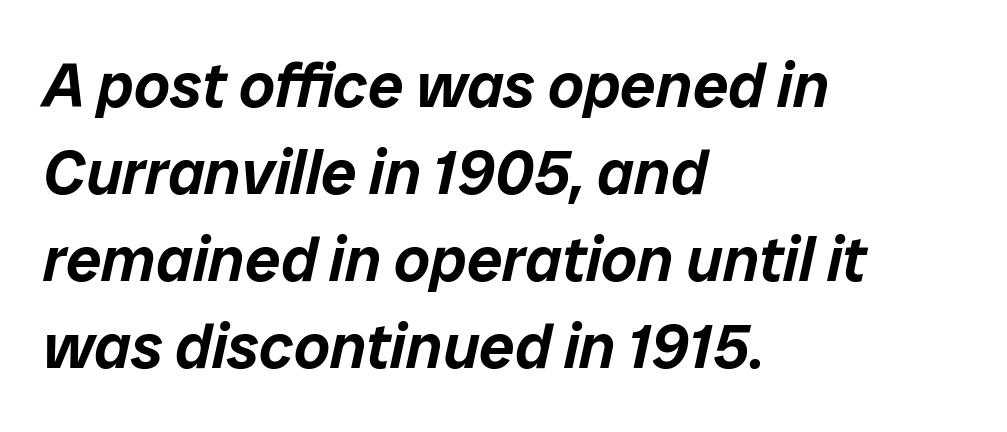
{"italic": "yes", "lean": "right", "slant_degrees": 12, "width": "normal", "stroke_contrast": "low", "x_height": "medium", "monospaced": "no", "underline": "no", "align": "left", "line_spacing": "normal", "line_spacing_ratio": 1.38, "letter_spacing": "normal", "letter_spacing_em": 0.0, "glyph_px": 63}
